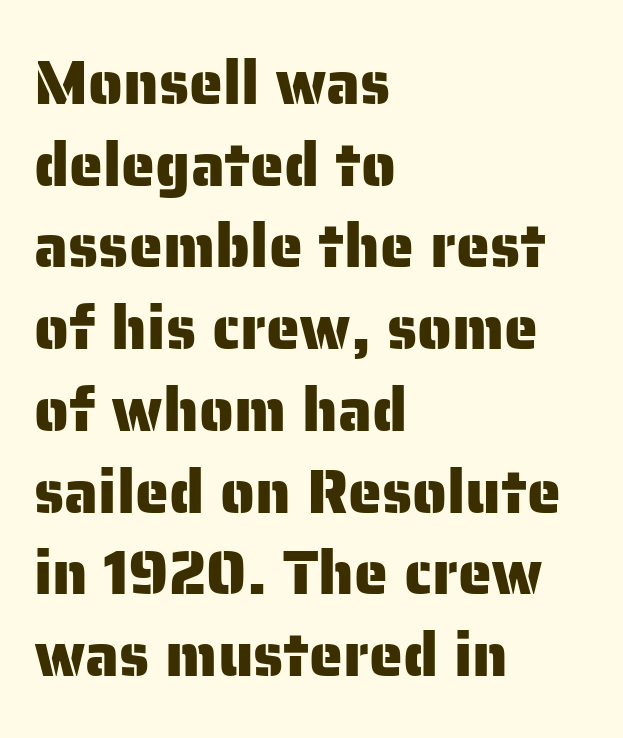
The image shows 61 px sans-serif type, upright; set left-aligned, normal line spacing (1.34x), normal letter spacing, not underlined; low stroke contrast and a medium x-height.
